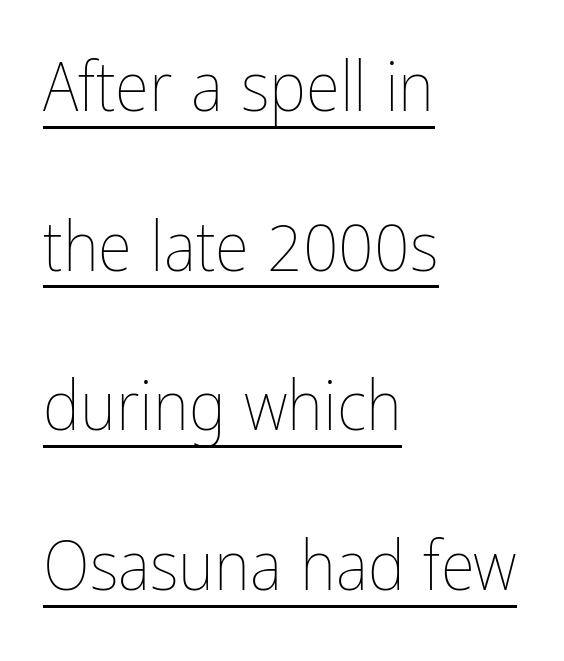
The image shows 70 px thin, condensed type, upright; set left-aligned, loose line spacing (2.28x), normal letter spacing, underlined; low stroke contrast and a medium x-height.
